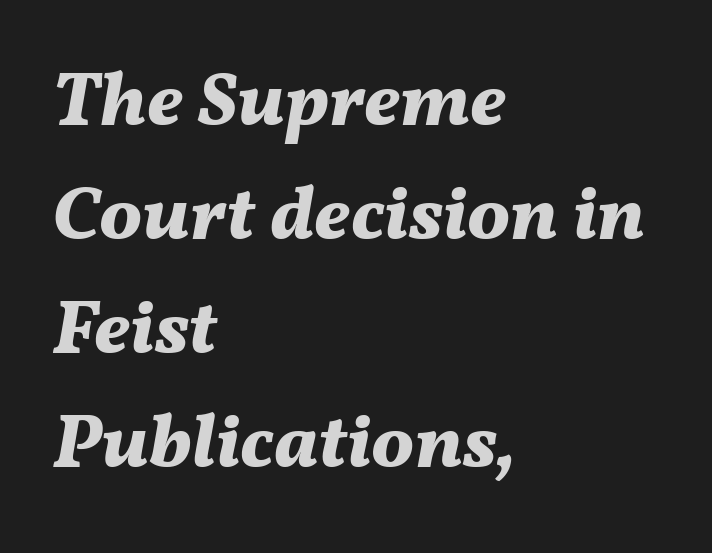
The image shows 76 px bold type, italic (leaning right); set left-aligned, normal line spacing (1.5x), normal letter spacing, not underlined; medium stroke contrast and a medium x-height.
